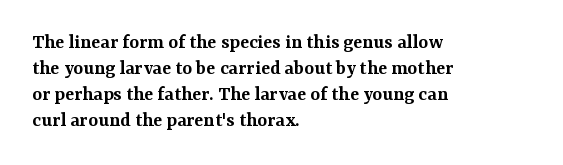
Q: Is the text bold? A: Semi-bold.
Q: Is the text italic (slanted)? A: No, it is upright.
Q: Is the text underlined? A: No.
Q: How is the paragraph aligned? A: Left-aligned.
Q: Is the spacing between letters normal or unusually wide? A: Normal.
